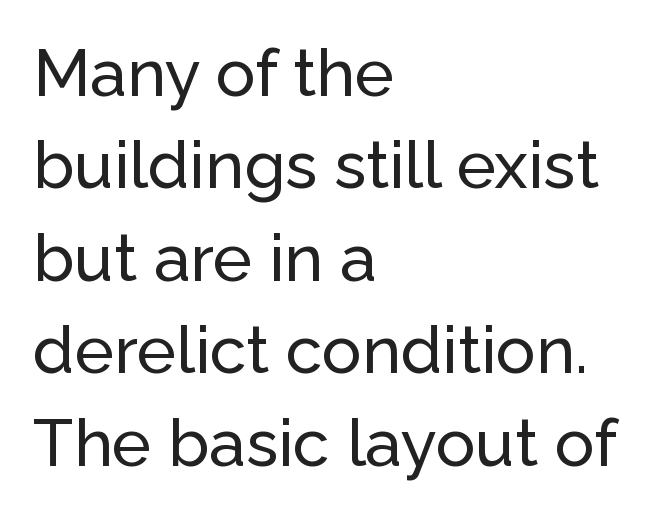
The image shows 66 px sans-serif type, upright; set left-aligned, normal line spacing (1.4x), normal letter spacing, not underlined; low stroke contrast and a medium x-height.
